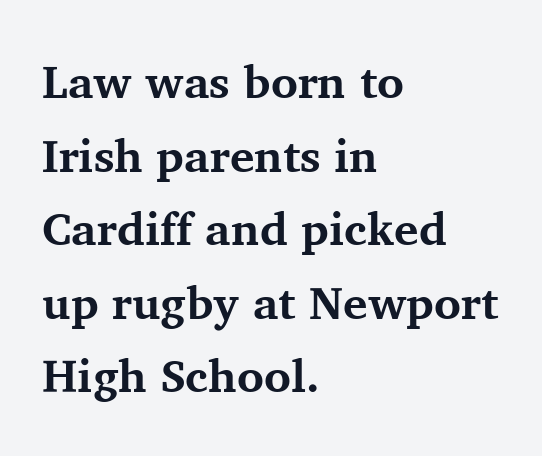
Q: Is the text bold? A: Yes.
Q: Is the text italic (slanted)? A: No, it is upright.
Q: Is the typeface a serif or a sans-serif typeface? A: Serif.
Q: Is the text underlined? A: No.
Q: How is the paragraph aligned? A: Left-aligned.
Q: Is the spacing between letters normal or unusually wide? A: Normal.
Q: Is the spacing between lines tight, normal or loose? A: Normal.
Q: Width (condensed, normal, or wide)? A: Normal.
Q: Stroke contrast? A: Medium.
Q: x-height? A: Medium.
Q: Monospaced? A: No.
